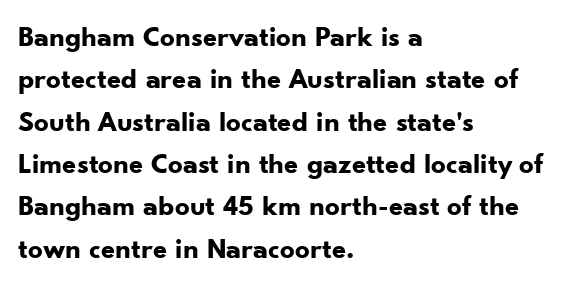
The image shows 29 px bold sans-serif type, upright; set left-aligned, normal line spacing (1.46x), normal letter spacing, not underlined; low stroke contrast and a small x-height.
